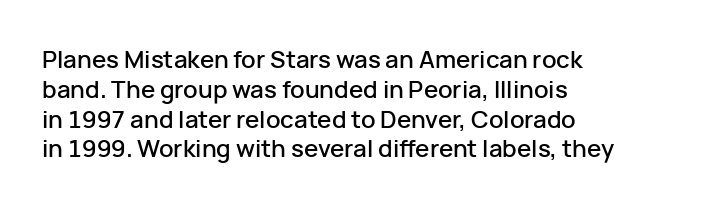
Q: Is the text italic (slanted)? A: No, it is upright.
Q: Is the text underlined? A: No.
Q: How is the paragraph aligned? A: Left-aligned.
Q: Is the spacing between letters normal or unusually wide? A: Normal.
